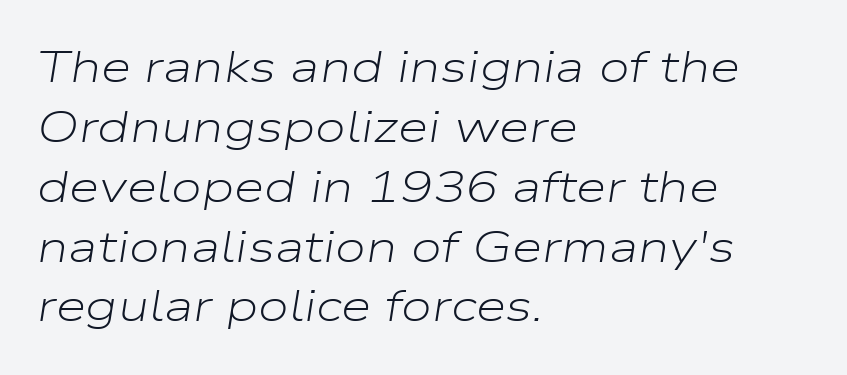
Caption: multi-line text, flush left, ragged right. The space beneath each line is pristine and unruled. The face used here is rendered with its standard letterfit. A typesetter would call this proportional, since set widths differ per character. Compared with ordinary roman type, these characters are visibly tilted.
